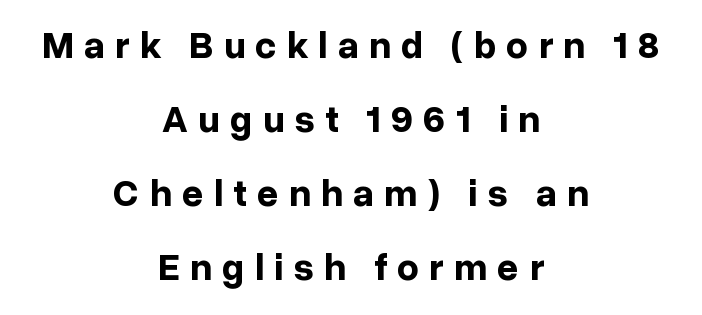
Q: Is the text bold? A: Yes.
Q: Is the text italic (slanted)? A: No, it is upright.
Q: Is the typeface a serif or a sans-serif typeface? A: Sans-serif.
Q: Is the text underlined? A: No.
Q: How is the paragraph aligned? A: Centered.
Q: Is the spacing between letters normal or unusually wide? A: Unusually wide.
Q: Is the spacing between lines tight, normal or loose? A: Loose.
Q: Width (condensed, normal, or wide)? A: Normal.
Q: Stroke contrast? A: Low.
Q: x-height? A: Medium.
Q: Monospaced? A: No.
